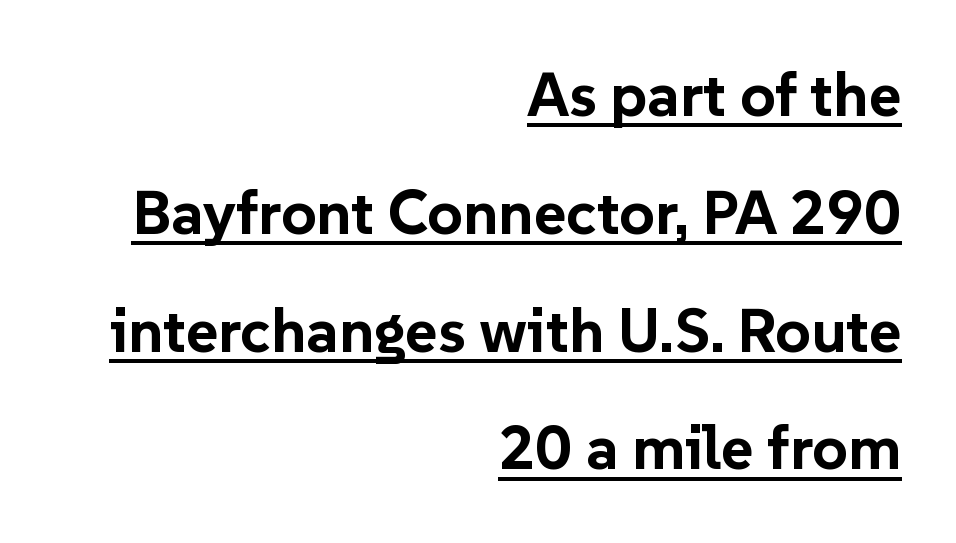
This sample carries an underscore along the baseline area. Teacher's note: observe the even right margin — that is flush-right alignment. Looks like regular typesetting: each glyph gets only the width it needs. The face used here has the dense, thick strokes of a bold. Between one letter and the next there's only the usual sliver of space. Quick note: not italic, upright.
